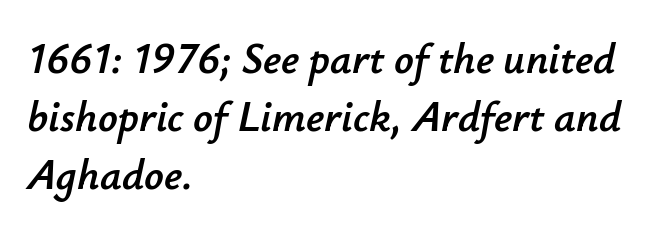
{"italic": "yes", "lean": "right", "slant_degrees": 12, "width": "normal", "stroke_contrast": "low", "x_height": "small", "monospaced": "no", "underline": "no", "align": "left", "line_spacing": "normal", "line_spacing_ratio": 1.35, "letter_spacing": "normal", "letter_spacing_em": 0.0, "glyph_px": 43}
